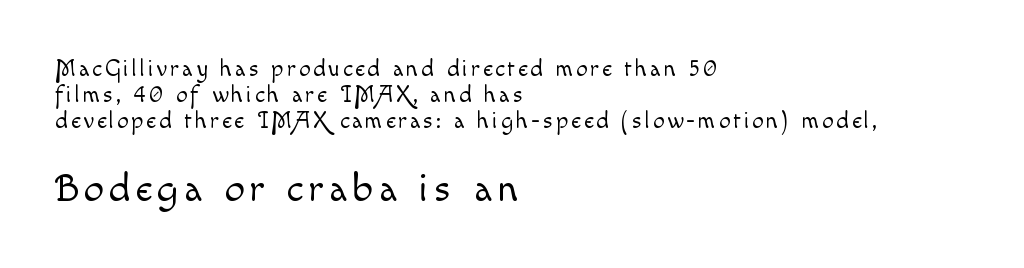
Q: Is the text bold? A: No.
Q: Is the text italic (slanted)? A: No, it is upright.
Q: Is the text underlined? A: No.
Q: How is the paragraph aligned? A: Left-aligned.
Q: Is the spacing between lines tight, normal or loose? A: Tight.
Q: Which block of text is set in a larger size, the first (top) or the second (bottom)? A: The second (bottom) one.
Q: Width (condensed, normal, or wide)? A: Normal.
Q: x-height? A: Small.
Q: Monospaced? A: No.
